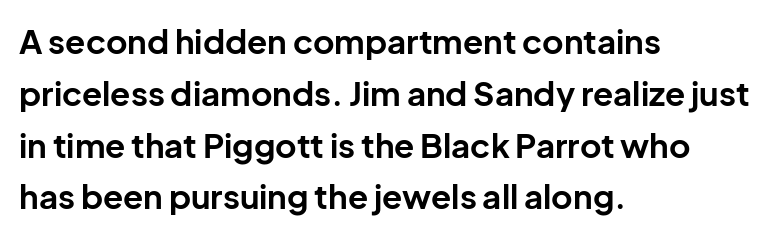
Q: Is the text bold? A: Yes.
Q: Is the text italic (slanted)? A: No, it is upright.
Q: Is the typeface a serif or a sans-serif typeface? A: Sans-serif.
Q: Is the text underlined? A: No.
Q: How is the paragraph aligned? A: Left-aligned.
Q: Is the spacing between letters normal or unusually wide? A: Normal.
Q: Is the spacing between lines tight, normal or loose? A: Normal.
Q: Width (condensed, normal, or wide)? A: Normal.
Q: Stroke contrast? A: Low.
Q: x-height? A: Medium.
Q: Monospaced? A: No.
